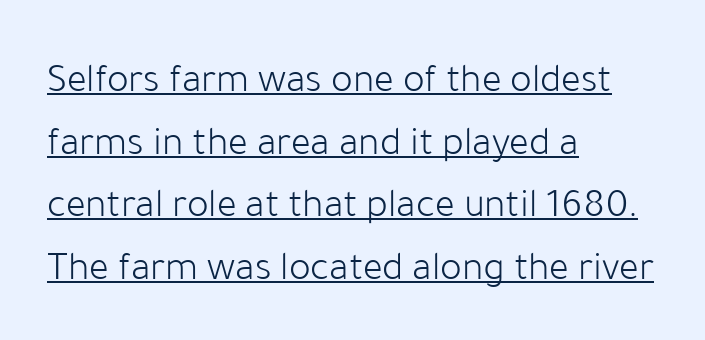
Q: Is the text bold? A: No.
Q: Is the text italic (slanted)? A: No, it is upright.
Q: Is the typeface a serif or a sans-serif typeface? A: Sans-serif.
Q: Is the text underlined? A: Yes.
Q: How is the paragraph aligned? A: Left-aligned.
Q: Is the spacing between letters normal or unusually wide? A: Normal.
Q: Is the spacing between lines tight, normal or loose? A: Normal.
Q: Width (condensed, normal, or wide)? A: Normal.
Q: Stroke contrast? A: Low.
Q: x-height? A: Medium.
Q: Monospaced? A: No.
